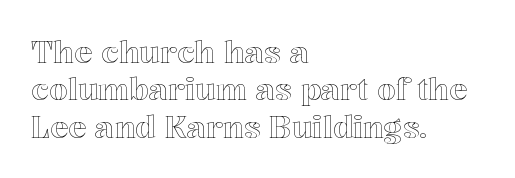
The image shows 30 px text type, upright; set left-aligned, normal line spacing (1.25x), normal letter spacing, not underlined; a medium x-height.
